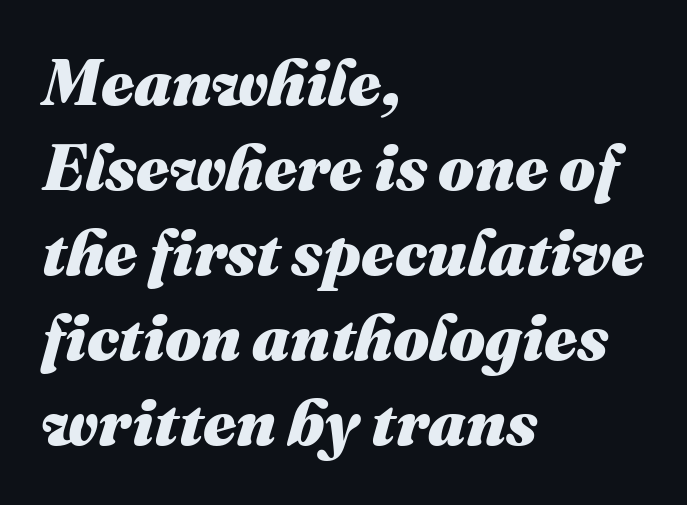
The rendering uses natural spacing where letterforms have individual widths. This sample uses an oblique cut, with every glyph tilted off the vertical. Which margin do the lines hug? The left one — the right edge is uneven. Emphasis by weight is at full strength: bold. Regular leading.
